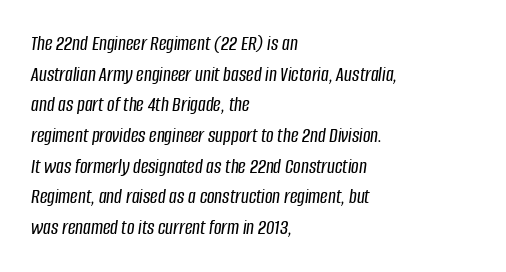
Q: Is the text italic (slanted)? A: Yes, it leans right by about 8 degrees.
Q: Is the text underlined? A: No.
Q: How is the paragraph aligned? A: Left-aligned.
Q: Is the spacing between letters normal or unusually wide? A: Normal.
Q: Is the spacing between lines tight, normal or loose? A: Normal.
